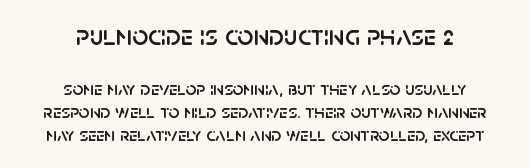
The image shows 28 px sans-serif type, upright; set centered, line spacing 1.2x, normal letter spacing, not underlined; the first (top) block is 1.47x larger; low stroke contrast and a large x-height.
